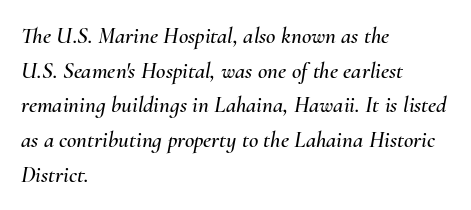
The image shows 23 px text type, italic (leaning right); set left-aligned, normal line spacing (1.51x), normal letter spacing, not underlined.
